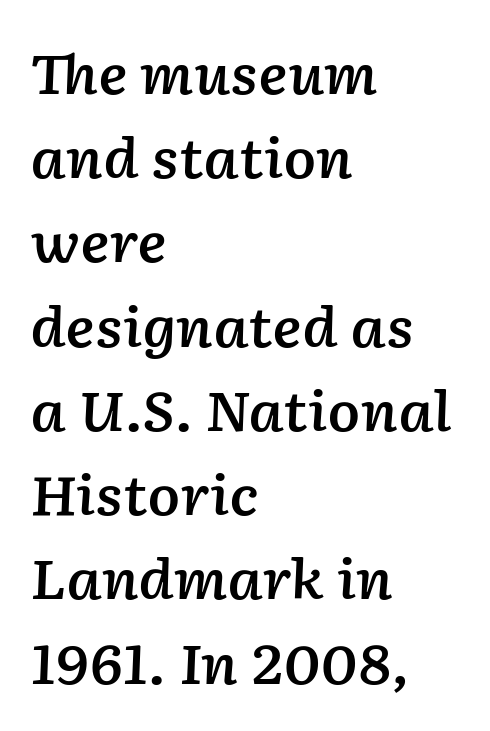
Summary of weight: moderately heavy, a semibold. Whoever set this chose a conventional vertical rhythm. The passage shown is typed in a proportional face where columns would drift. The zone under the glyphs is completely vacant. Looking at the ascenders, they clearly lean. Short and long lines alike share a common starting point at left.
